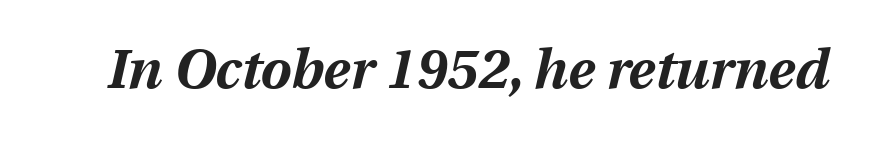
Q: Is the text bold? A: Yes.
Q: Is the text italic (slanted)? A: Yes, it leans right by about 13 degrees.
Q: Is the text underlined? A: No.
Q: Is the spacing between letters normal or unusually wide? A: Normal.
Q: Width (condensed, normal, or wide)? A: Normal.
Q: Stroke contrast? A: Medium.
Q: x-height? A: Medium.
Q: Monospaced? A: No.
